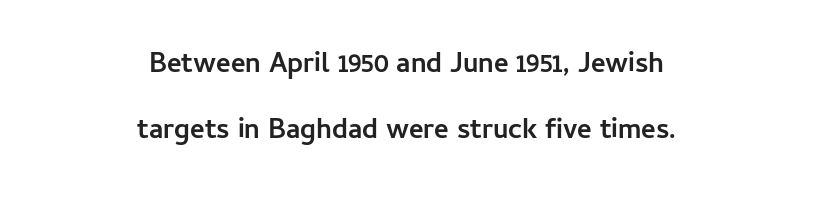
The passage shown is typed in a proportional face where columns would drift. Posture: vertical. Plain, unruled lines of type. These lines carry a lot of weight — the face is fully bold. Does the type have serifs? No, each stem ends abruptly.
